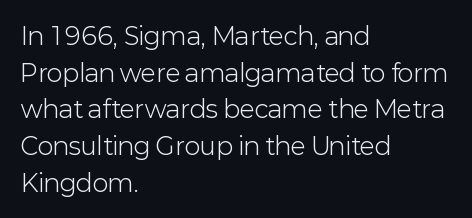
{"italic": "no", "bold": "no", "underline": "no", "align": "left", "line_spacing": "normal", "line_spacing_ratio": 1.53, "letter_spacing": "normal", "letter_spacing_em": 0.0, "glyph_px": 24}
